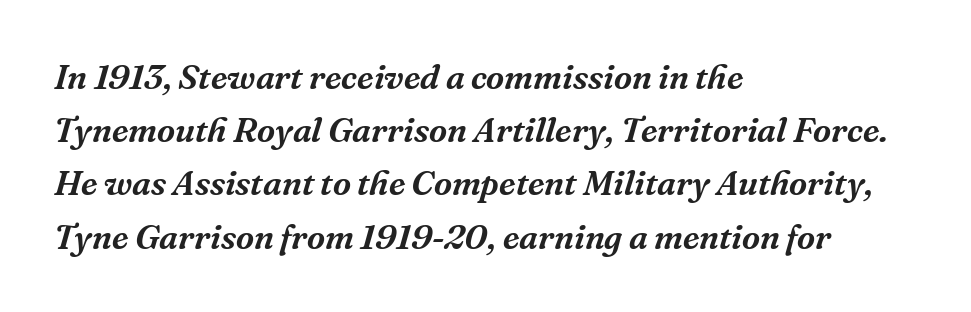
Normally led — the rows are evenly, conventionally spaced. Note the varied advance widths — an 'i' is clearly narrower than an 'm'. Spacing between characters is what you'd get straight out of the box. Classification — serif. Check the space under the baseline: it is left empty.
